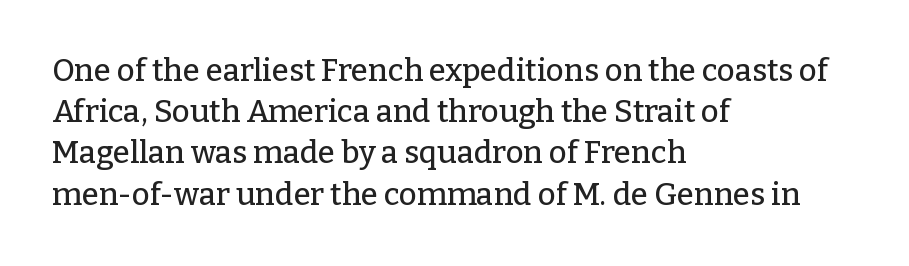
Q: Is the text italic (slanted)? A: No, it is upright.
Q: Is the typeface a serif or a sans-serif typeface? A: Serif.
Q: Is the text underlined? A: No.
Q: How is the paragraph aligned? A: Left-aligned.
Q: Is the spacing between letters normal or unusually wide? A: Normal.
Q: Is the spacing between lines tight, normal or loose? A: Normal.
Q: Width (condensed, normal, or wide)? A: Normal.
Q: Stroke contrast? A: Low.
Q: x-height? A: Medium.
Q: Monospaced? A: No.
